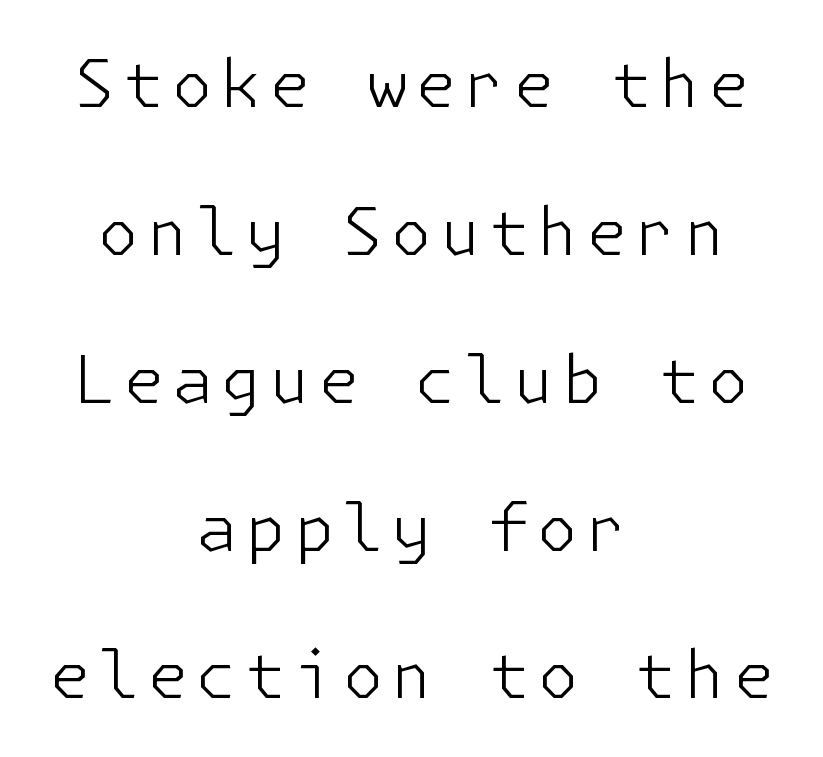
{"serif": "no", "italic": "no", "bold": "no", "weight": "light", "width": "normal", "stroke_contrast": "low", "x_height": "medium", "underline": "no", "align": "center", "line_spacing": "loose", "line_spacing_ratio": 2.24, "glyph_px": 66}
